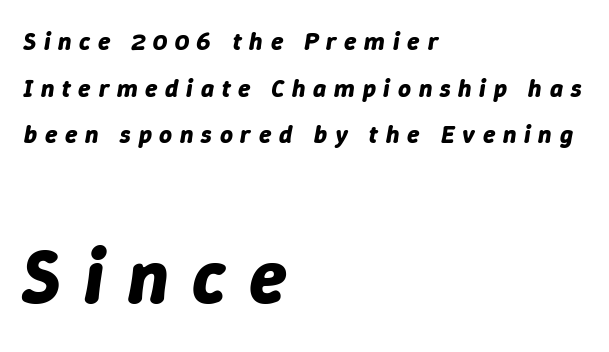
{"italic": "yes", "lean": "right", "slant_degrees": 9, "bold": "yes", "weight": "bold", "width": "normal", "stroke_contrast": "low", "x_height": "medium", "monospaced": "no", "underline": "no", "align": "left", "line_spacing_ratio": 1.87, "letter_spacing": "wide", "letter_spacing_em": 0.31, "larger_block": "second", "size_ratio": 3.04, "glyph_px": 76}
